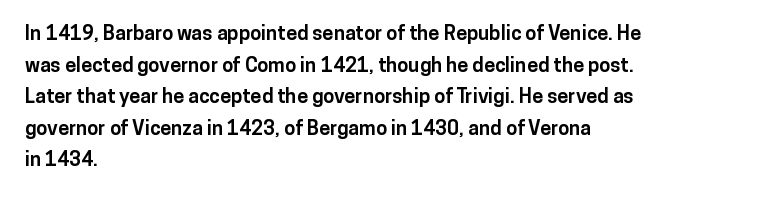
{"italic": "no", "bold": "yes", "underline": "no", "align": "left", "line_spacing": "normal", "line_spacing_ratio": 1.58, "letter_spacing": "normal", "letter_spacing_em": 0.0, "glyph_px": 20}
